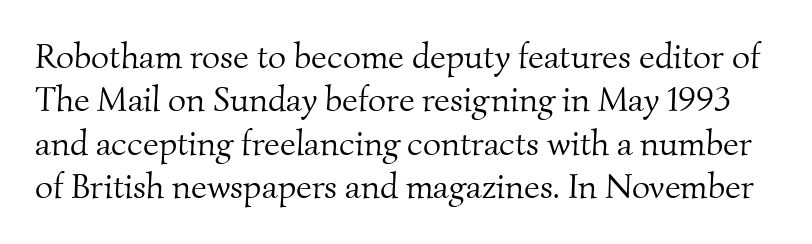
Q: Is the text bold? A: No.
Q: Is the typeface a serif or a sans-serif typeface? A: Serif.
Q: Is the text underlined? A: No.
Q: Is the spacing between letters normal or unusually wide? A: Normal.
Q: Width (condensed, normal, or wide)? A: Normal.
Q: Stroke contrast? A: Medium.
Q: x-height? A: Small.
Q: Monospaced? A: No.
